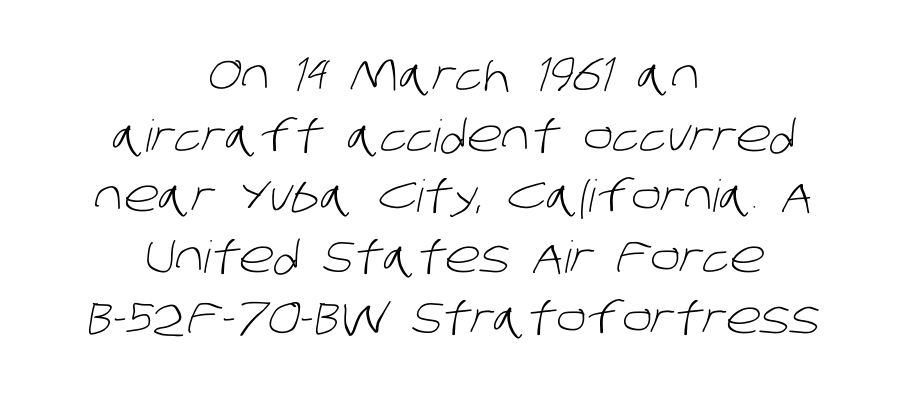
Q: Is the text bold? A: No.
Q: Is the typeface a serif or a sans-serif typeface? A: Sans-serif.
Q: Is the text underlined? A: No.
Q: How is the paragraph aligned? A: Centered.
Q: Is the spacing between letters normal or unusually wide? A: Normal.
Q: Is the spacing between lines tight, normal or loose? A: Normal.
Q: Width (condensed, normal, or wide)? A: Normal.
Q: Stroke contrast? A: Low.
Q: x-height? A: Large.
Q: Monospaced? A: No.
